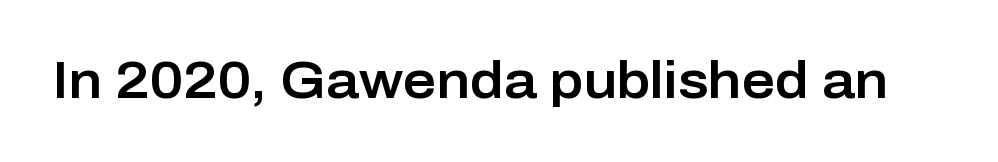
Q: Is the text italic (slanted)? A: No, it is upright.
Q: Is the typeface a serif or a sans-serif typeface? A: Sans-serif.
Q: Is the text underlined? A: No.
Q: Is the spacing between letters normal or unusually wide? A: Normal.
Q: Width (condensed, normal, or wide)? A: Normal.
Q: Stroke contrast? A: Low.
Q: x-height? A: Medium.
Q: Monospaced? A: No.
